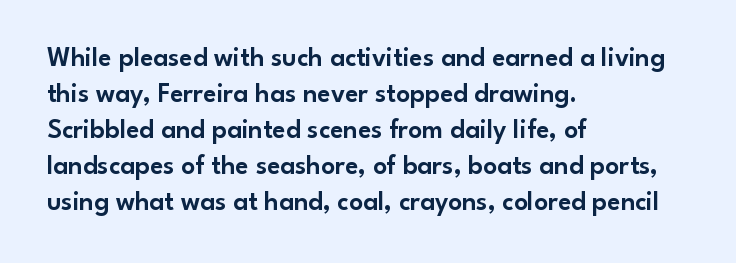
Vertically, the passage feels balanced, rows spaced as you'd expect. The face used here is rendered with its standard letterfit. The words here are not underlined. Posture: straight, roman, zero tilt.
